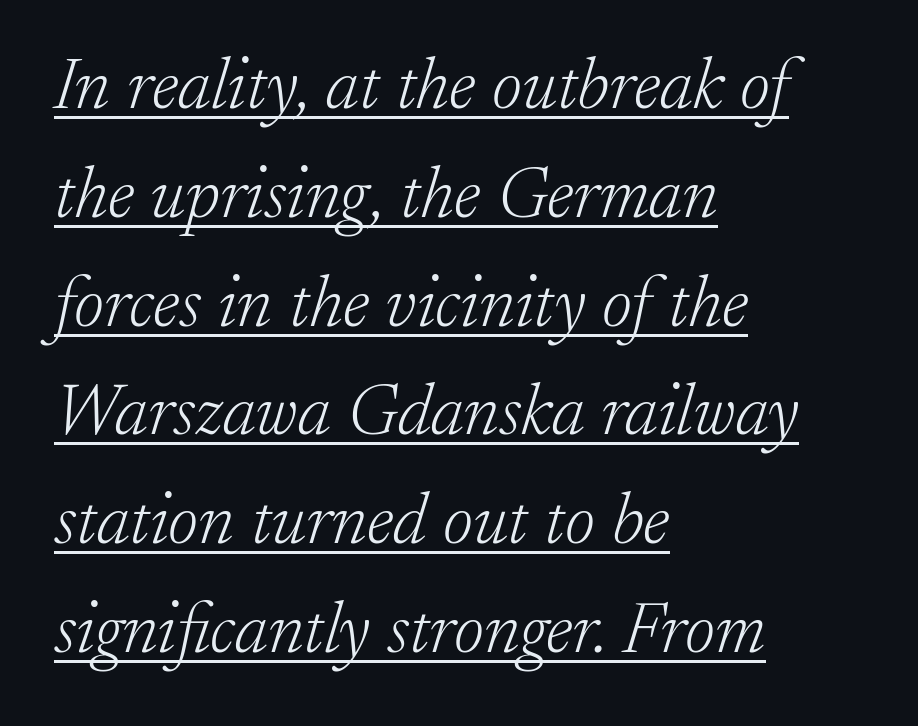
Caption: face not bold, strokes unweighted. The rendering uses a moderate line-height, typical for paragraphs. The rag falls on the right side of this text block. The passage shown has conventional tracking throughout. It's the slanting kind of type.
